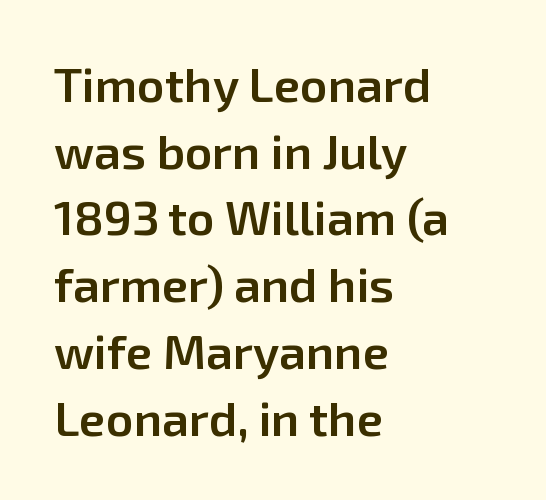
{"serif": "no", "italic": "no", "bold": "semi", "weight": "semibold", "width": "normal", "stroke_contrast": "low", "x_height": "medium", "monospaced": "no", "underline": "no", "align": "left", "line_spacing": "normal", "line_spacing_ratio": 1.39, "letter_spacing": "normal", "letter_spacing_em": 0.0, "glyph_px": 48}
